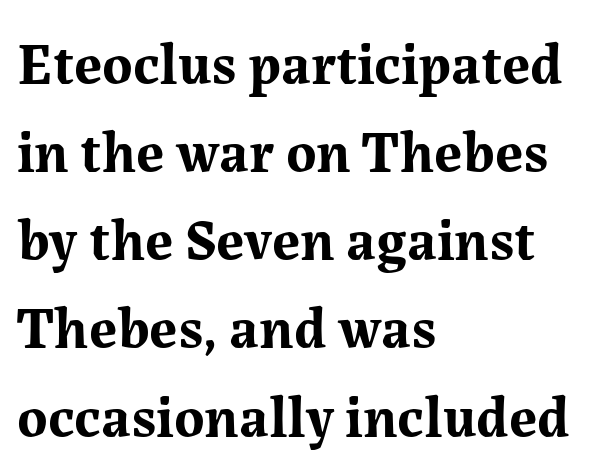
Q: Is the text bold? A: Yes.
Q: Is the text italic (slanted)? A: No, it is upright.
Q: Is the typeface a serif or a sans-serif typeface? A: Serif.
Q: Is the text underlined? A: No.
Q: How is the paragraph aligned? A: Left-aligned.
Q: Is the spacing between letters normal or unusually wide? A: Normal.
Q: Is the spacing between lines tight, normal or loose? A: Normal.
Q: Width (condensed, normal, or wide)? A: Normal.
Q: Stroke contrast? A: Medium.
Q: x-height? A: Medium.
Q: Monospaced? A: No.
